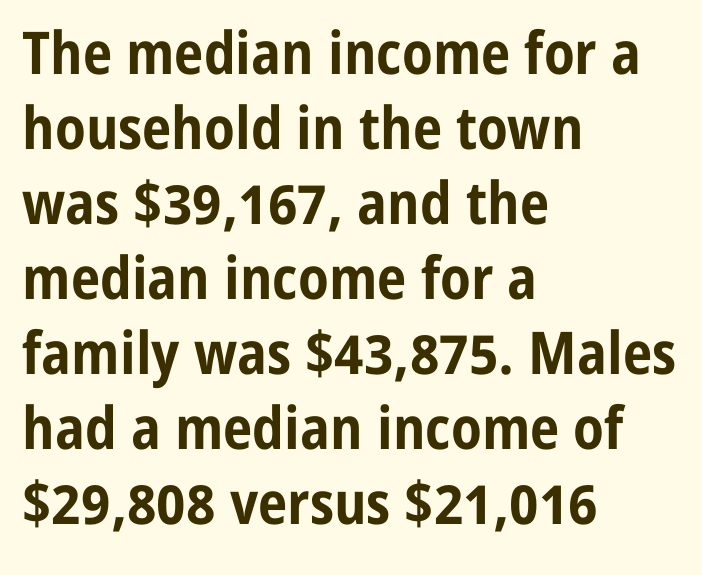
The text block is weighted toward the left margin, trailing off unevenly rightward. These lines carry a lot of weight — the face is fully bold. Notice how descenders clear the ascenders below comfortably — that's standard leading. Regarding serifs, this sample does without them. This sample uses plain, unmodified letter spacing. The glyphs are unaccompanied by any horizontal stroke below them.
